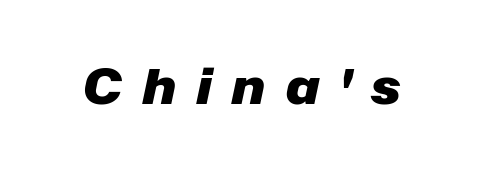
Q: Is the text bold? A: Yes.
Q: Is the text italic (slanted)? A: Yes, it leans right by about 12 degrees.
Q: Is the text underlined? A: No.
Q: Is the spacing between letters normal or unusually wide? A: Unusually wide.
Q: Width (condensed, normal, or wide)? A: Normal.
Q: Stroke contrast? A: Low.
Q: x-height? A: Medium.
Q: Monospaced? A: No.
